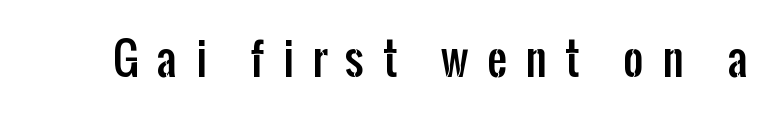
{"serif": "no", "italic": "no", "width": "condensed", "stroke_contrast": "low", "x_height": "medium", "monospaced": "no", "underline": "no", "letter_spacing": "wide", "letter_spacing_em": 0.42, "glyph_px": 44}
